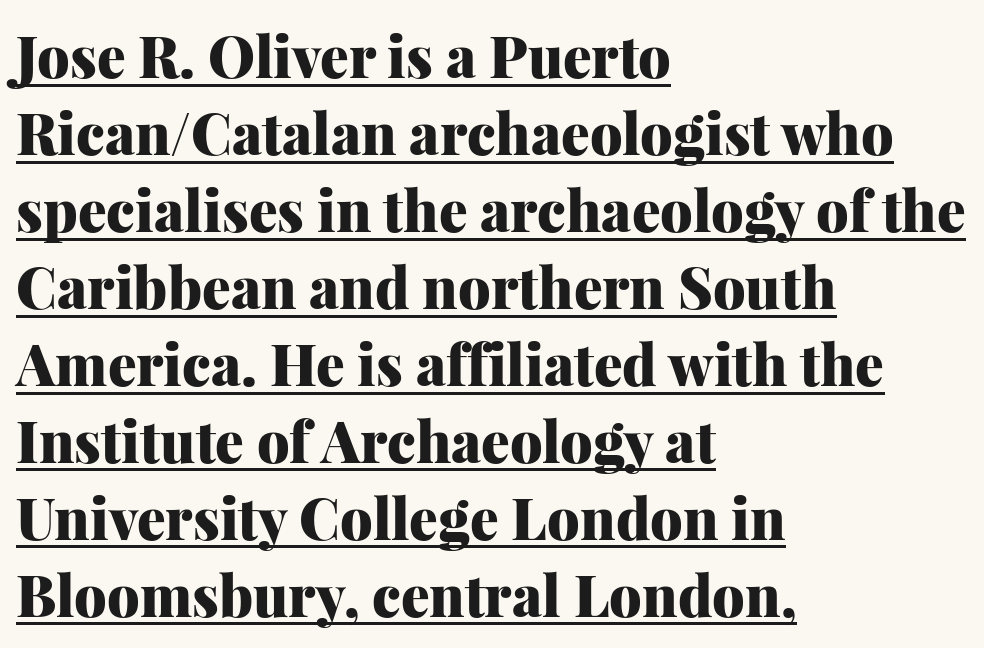
Q: Is the text bold? A: Yes.
Q: Is the text italic (slanted)? A: No, it is upright.
Q: Is the typeface a serif or a sans-serif typeface? A: Serif.
Q: Is the text underlined? A: Yes.
Q: How is the paragraph aligned? A: Left-aligned.
Q: Is the spacing between letters normal or unusually wide? A: Normal.
Q: Is the spacing between lines tight, normal or loose? A: Normal.
Q: Width (condensed, normal, or wide)? A: Normal.
Q: Stroke contrast? A: Medium.
Q: x-height? A: Medium.
Q: Monospaced? A: No.
